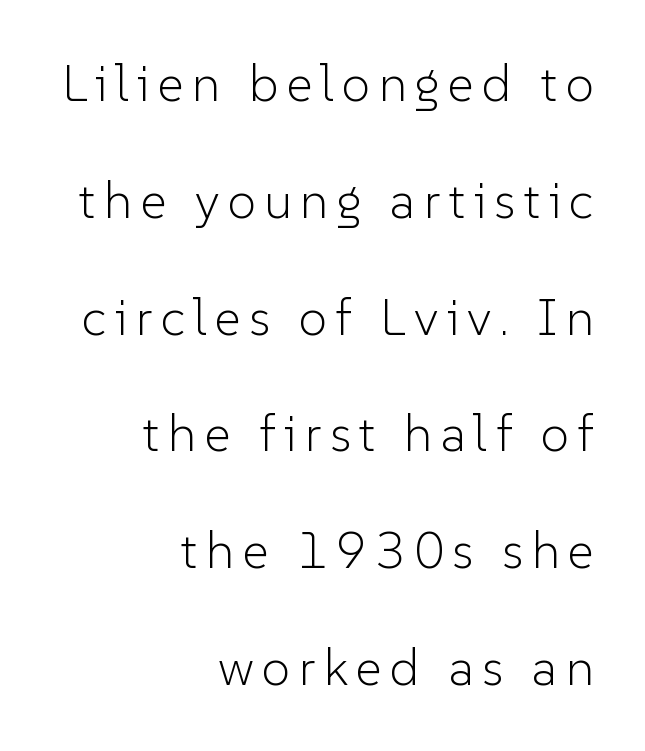
Q: Is the text bold? A: No.
Q: Is the text italic (slanted)? A: No, it is upright.
Q: Is the typeface a serif or a sans-serif typeface? A: Sans-serif.
Q: Is the text underlined? A: No.
Q: How is the paragraph aligned? A: Right-aligned.
Q: Is the spacing between lines tight, normal or loose? A: Loose.
Q: Width (condensed, normal, or wide)? A: Normal.
Q: Stroke contrast? A: Low.
Q: x-height? A: Medium.
Q: Monospaced? A: No.
